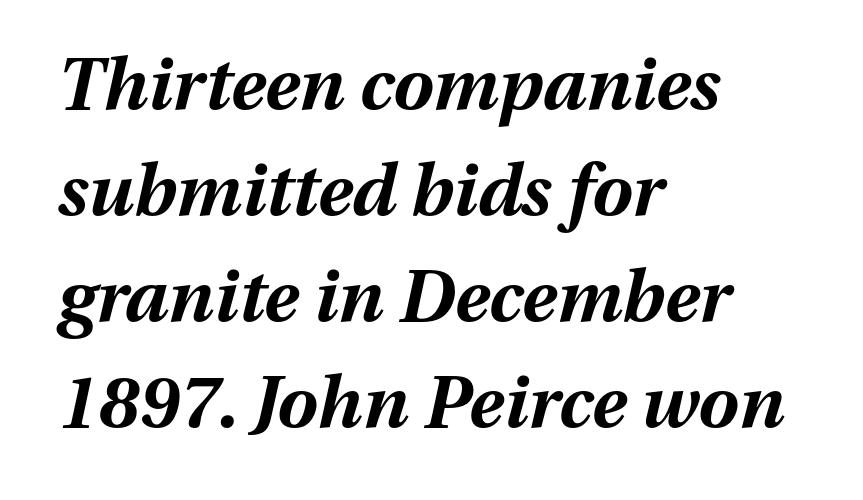
Q: Is the text bold? A: Yes.
Q: Is the text italic (slanted)? A: Yes, it leans right by about 13 degrees.
Q: Is the text underlined? A: No.
Q: How is the paragraph aligned? A: Left-aligned.
Q: Is the spacing between letters normal or unusually wide? A: Normal.
Q: Is the spacing between lines tight, normal or loose? A: Normal.
Q: Width (condensed, normal, or wide)? A: Normal.
Q: Stroke contrast? A: Medium.
Q: x-height? A: Medium.
Q: Monospaced? A: No.
